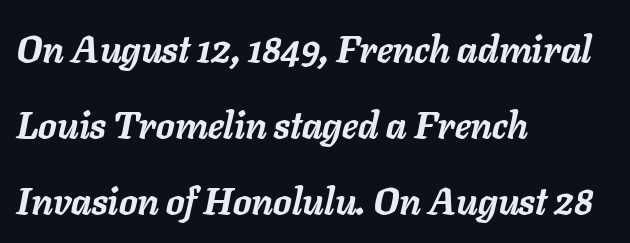
An italicized treatment has been applied to the whole sample. Character widths vary here, with narrow letters taking less room than wide ones. A typesetter would call this zero additional tracking. Typesetter's note: full bold, strokes at maximum text heaviness.
